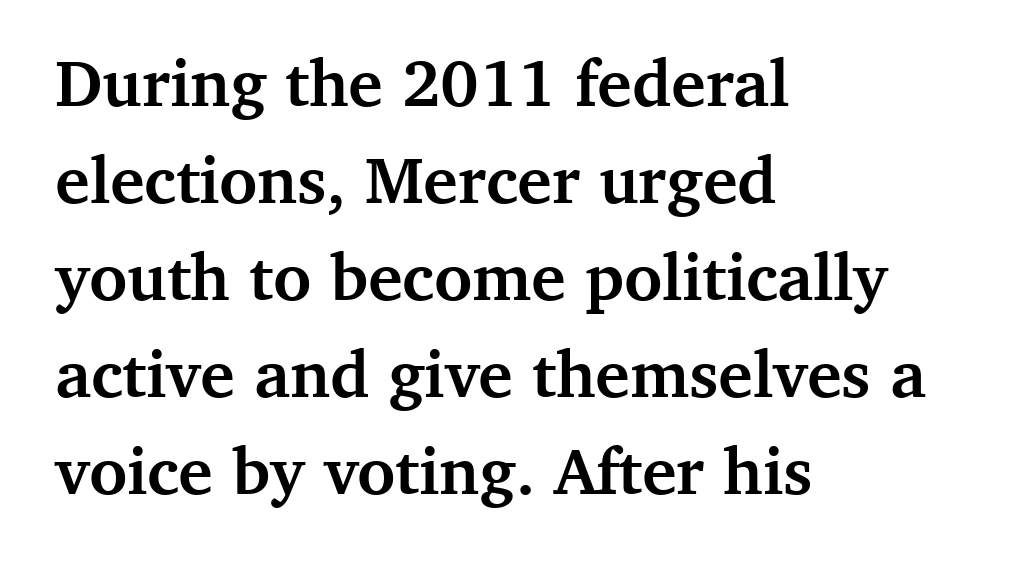
{"serif": "yes", "italic": "no", "bold": "yes", "weight": "semibold", "width": "normal", "stroke_contrast": "medium", "x_height": "medium", "monospaced": "no", "underline": "no", "align": "left", "line_spacing": "normal", "line_spacing_ratio": 1.47, "letter_spacing": "normal", "letter_spacing_em": 0.0, "glyph_px": 66}
